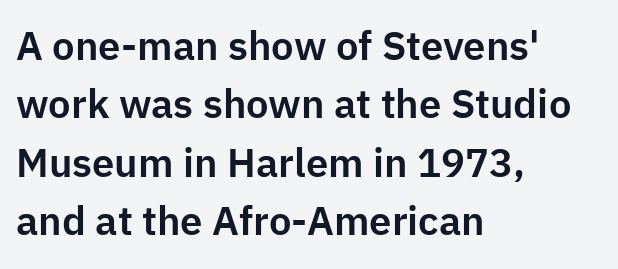
Q: Is the text italic (slanted)? A: No, it is upright.
Q: Is the typeface a serif or a sans-serif typeface? A: Sans-serif.
Q: Is the text underlined? A: No.
Q: How is the paragraph aligned? A: Left-aligned.
Q: Is the spacing between letters normal or unusually wide? A: Normal.
Q: Is the spacing between lines tight, normal or loose? A: Normal.
Q: Width (condensed, normal, or wide)? A: Normal.
Q: Stroke contrast? A: Low.
Q: x-height? A: Medium.
Q: Monospaced? A: No.
